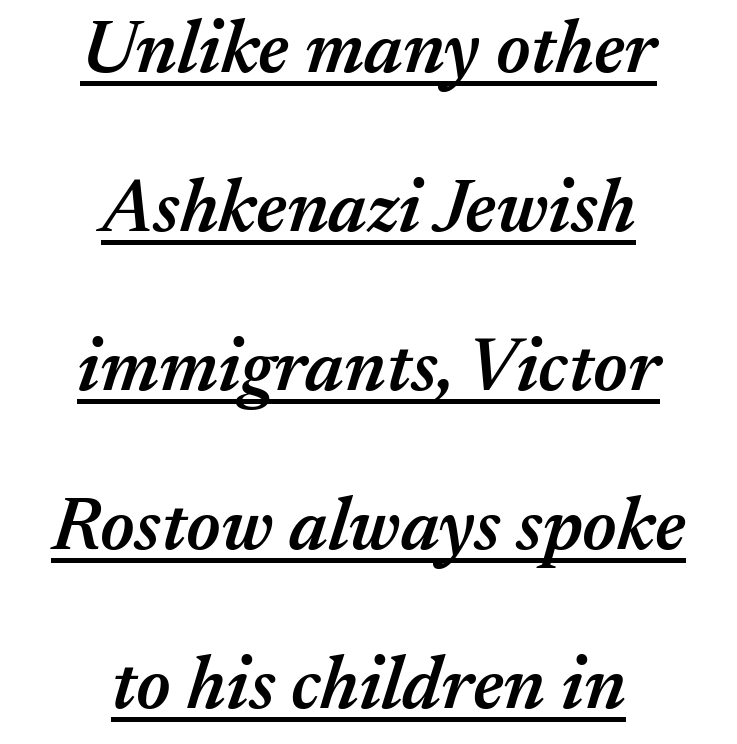
{"italic": "yes", "lean": "right", "slant_degrees": 17, "bold": "semi", "weight": "semibold", "width": "normal", "stroke_contrast": "medium", "x_height": "medium", "monospaced": "no", "underline": "yes", "align": "center", "line_spacing": "loose", "line_spacing_ratio": 2.12, "letter_spacing": "normal", "letter_spacing_em": 0.0, "glyph_px": 75}
